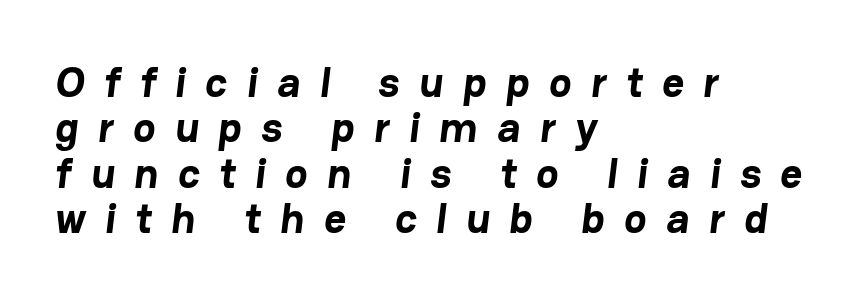
Q: Is the text bold? A: Yes.
Q: Is the typeface a serif or a sans-serif typeface? A: Sans-serif.
Q: Is the text underlined? A: No.
Q: How is the paragraph aligned? A: Left-aligned.
Q: Is the spacing between letters normal or unusually wide? A: Unusually wide.
Q: Is the spacing between lines tight, normal or loose? A: Tight.
Q: Width (condensed, normal, or wide)? A: Normal.
Q: Stroke contrast? A: Low.
Q: x-height? A: Medium.
Q: Monospaced? A: No.
